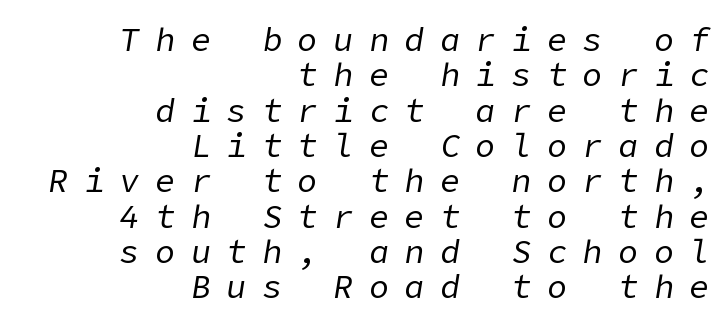
{"italic": "yes", "lean": "right", "slant_degrees": 9, "bold": "no", "weight": "regular", "width": "normal", "stroke_contrast": "low", "x_height": "medium", "underline": "no", "align": "right", "line_spacing": "tight", "line_spacing_ratio": 1.07, "letter_spacing": "wide", "letter_spacing_em": 0.48, "glyph_px": 33}
